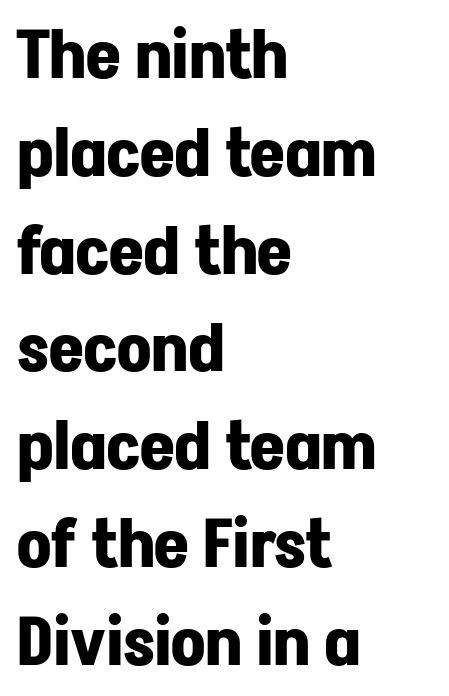
Q: Is the text bold? A: Yes.
Q: Is the text italic (slanted)? A: No, it is upright.
Q: Is the typeface a serif or a sans-serif typeface? A: Sans-serif.
Q: Is the text underlined? A: No.
Q: How is the paragraph aligned? A: Left-aligned.
Q: Is the spacing between letters normal or unusually wide? A: Normal.
Q: Is the spacing between lines tight, normal or loose? A: Normal.
Q: Width (condensed, normal, or wide)? A: Normal.
Q: Stroke contrast? A: Low.
Q: x-height? A: Medium.
Q: Monospaced? A: No.
